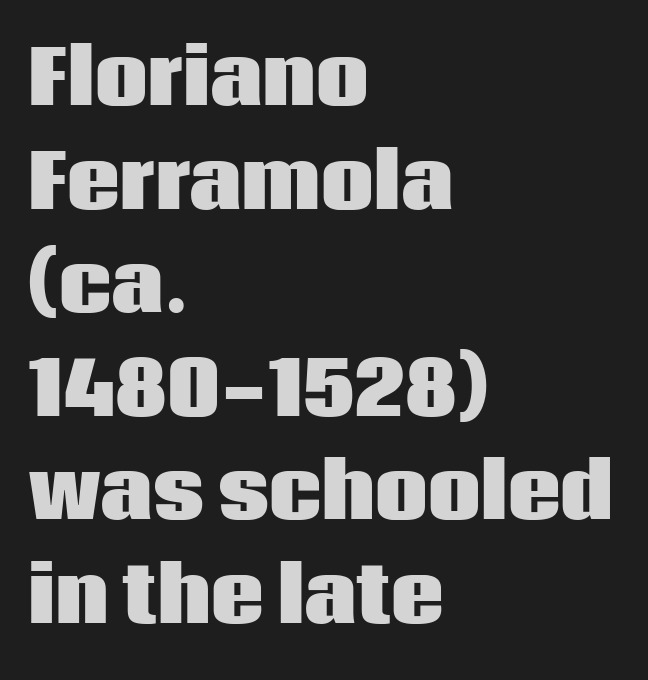
Style check: upright. The lines are quadded left. Strong, thick strokes mark this as bold type. In terms of leading, this rendering sits right in the middle.
